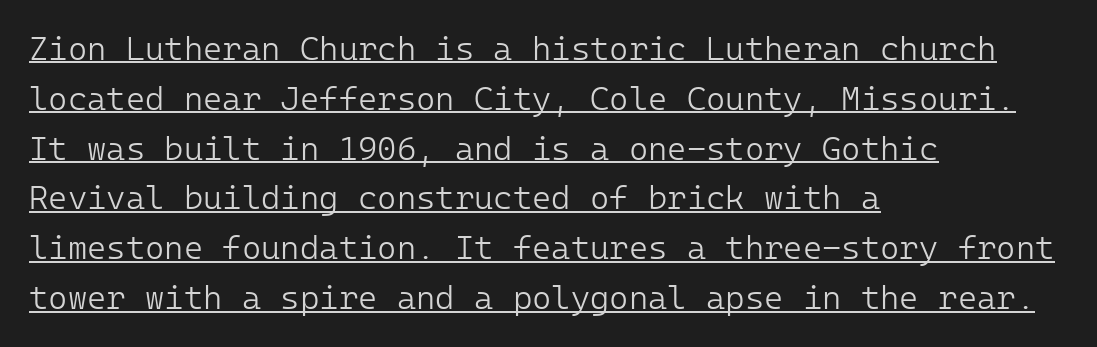
A rule runs beneath these lines of type. Is the block centered? No — it sits flush against the left margin. Spacing between characters is what you'd get straight out of the box. Regular leading.
